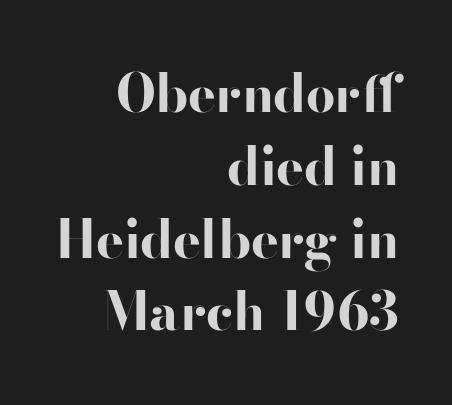
The image shows 52 px bold, wide sans-serif type, upright; set right-aligned, normal line spacing (1.4x), normal letter spacing, not underlined; high stroke contrast and a small x-height.
